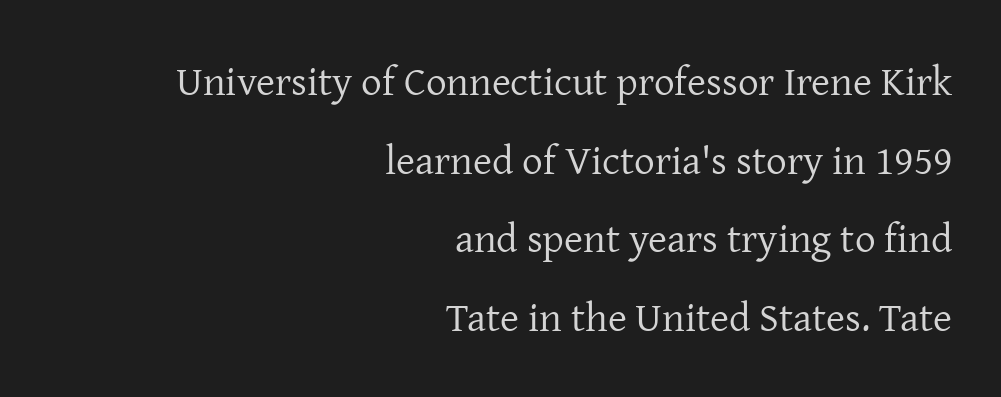
Regarding leading, the lines here are spaced well apart. Nobody drew a line under any word here. This rendering employs a face with finishing strokes, i.e., a serif. All the whitespace from short lines collects on the left. Here the designer chose a conventional face with non-uniform glyph widths.
